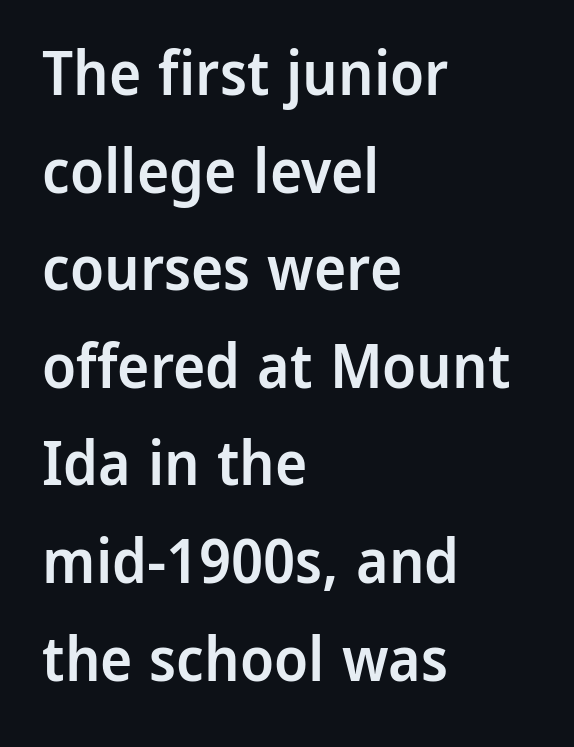
Q: Is the text bold? A: Semi-bold.
Q: Is the text italic (slanted)? A: No, it is upright.
Q: Is the typeface a serif or a sans-serif typeface? A: Sans-serif.
Q: Is the text underlined? A: No.
Q: How is the paragraph aligned? A: Left-aligned.
Q: Is the spacing between letters normal or unusually wide? A: Normal.
Q: Is the spacing between lines tight, normal or loose? A: Normal.
Q: Width (condensed, normal, or wide)? A: Normal.
Q: Stroke contrast? A: Low.
Q: x-height? A: Medium.
Q: Monospaced? A: No.
